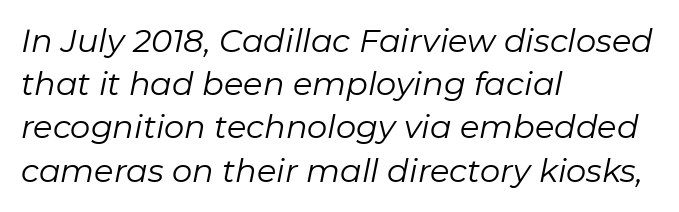
{"italic": "yes", "lean": "right", "slant_degrees": 11, "bold": "no", "weight": "regular", "width": "normal", "stroke_contrast": "low", "x_height": "medium", "monospaced": "no", "underline": "no", "align": "left", "line_spacing": "normal", "line_spacing_ratio": 1.35, "letter_spacing": "normal", "letter_spacing_em": 0.0, "glyph_px": 32}
